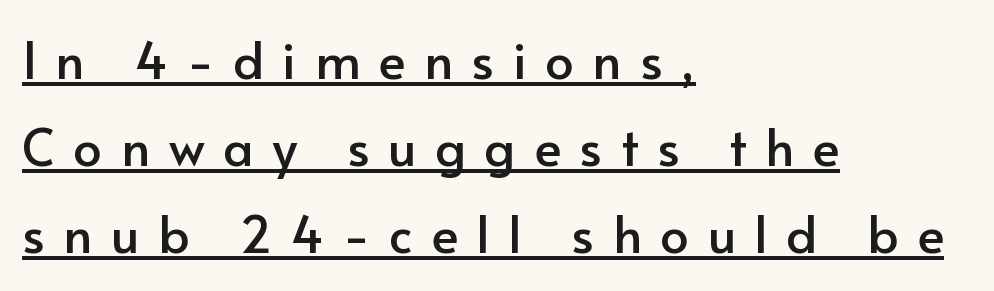
The text was rendered using a sans face with plain stroke endings. Notice how the passage keeps a crisp vertical edge on the left only. Do the letters lean? They stand straight. Letter spacing: wide. The words here are underlined. These lines are rendered in a variable-pitch font.
